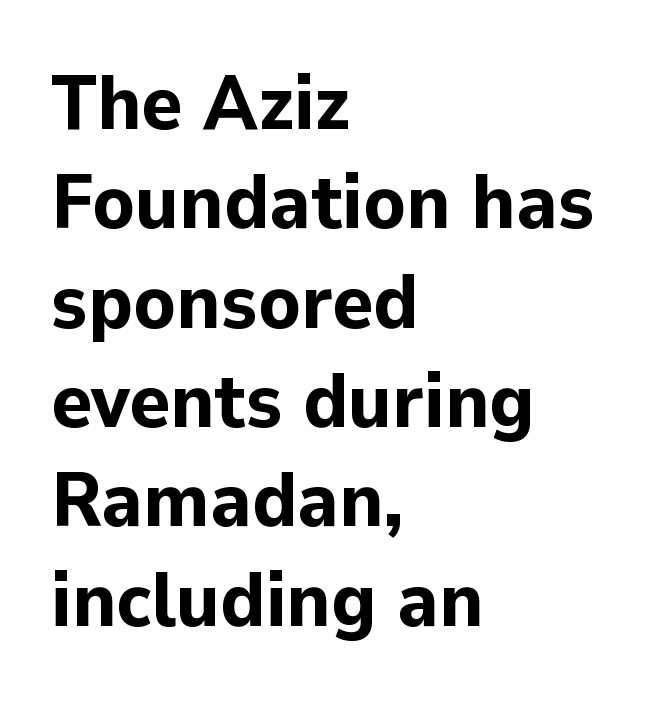
Letters rest on an invisible, unmarked baseline. The font is running at its bold setting. Students, note that the glyphs here touch the page at normal intervals. No italicization has been applied; the sample stays upright. Think of a printed novel: that variable character pitch is what you see here. A classic flush-left, rag-right setting is used for this passage.
